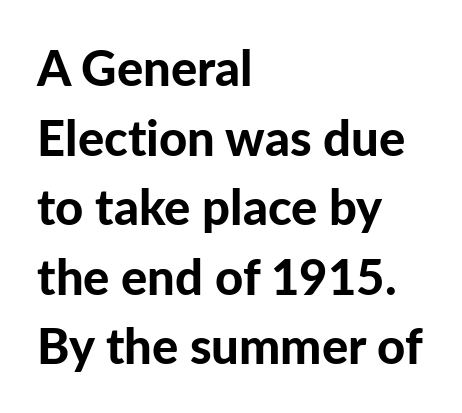
{"serif": "no", "italic": "no", "bold": "yes", "weight": "bold", "width": "normal", "stroke_contrast": "low", "x_height": "medium", "monospaced": "no", "underline": "no", "align": "left", "line_spacing": "normal", "line_spacing_ratio": 1.42, "letter_spacing": "normal", "letter_spacing_em": 0.0, "glyph_px": 49}
